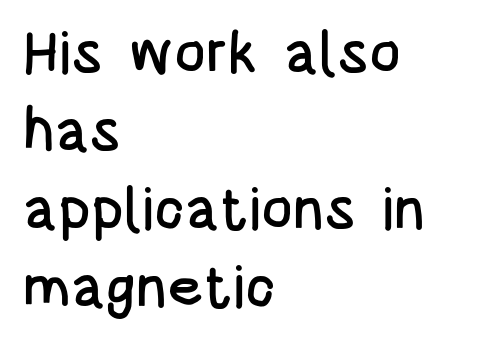
Quick note: underline off. Spacing between characters is what you'd get straight out of the box. Serif or sans? Sans — the stroke terminals are bare. Every stem runs plumb, perpendicular to the baseline. The compositor pushed each line to the left boundary. The leading is moderate, giving the passage an even texture.
